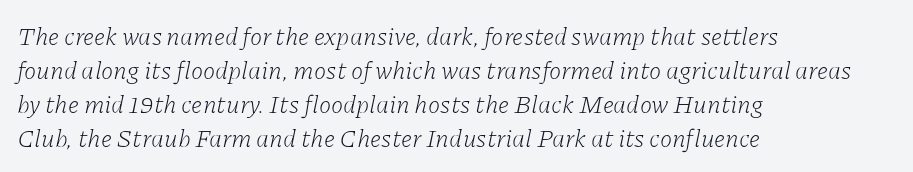
Q: Is the text bold? A: No.
Q: Is the text italic (slanted)? A: Yes, it leans right by about 11 degrees.
Q: Is the text underlined? A: No.
Q: How is the paragraph aligned? A: Left-aligned.
Q: Is the spacing between letters normal or unusually wide? A: Normal.
Q: Is the spacing between lines tight, normal or loose? A: Normal.
